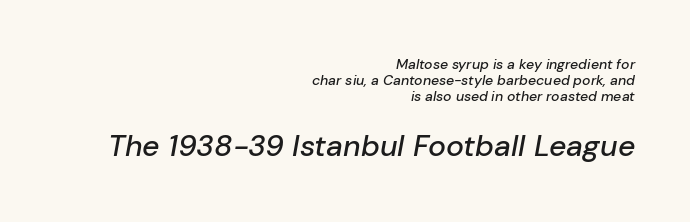
Q: Is the text italic (slanted)? A: Yes, it leans right by about 10 degrees.
Q: Is the text underlined? A: No.
Q: How is the paragraph aligned? A: Right-aligned.
Q: Is the spacing between letters normal or unusually wide? A: Normal.
Q: Is the spacing between lines tight, normal or loose? A: Tight.
Q: Which block of text is set in a larger size, the first (top) or the second (bottom)? A: The second (bottom) one.
Q: Width (condensed, normal, or wide)? A: Normal.
Q: Stroke contrast? A: Low.
Q: x-height? A: Medium.
Q: Monospaced? A: No.
